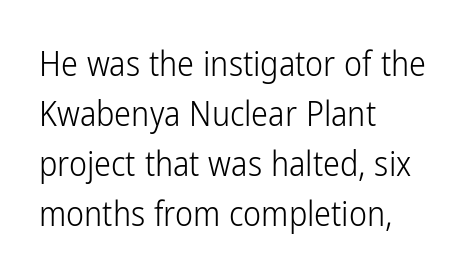
Q: Is the text bold? A: No.
Q: Is the text italic (slanted)? A: No, it is upright.
Q: Is the typeface a serif or a sans-serif typeface? A: Sans-serif.
Q: Is the text underlined? A: No.
Q: How is the paragraph aligned? A: Left-aligned.
Q: Is the spacing between letters normal or unusually wide? A: Normal.
Q: Is the spacing between lines tight, normal or loose? A: Normal.
Q: Width (condensed, normal, or wide)? A: Condensed.
Q: Stroke contrast? A: Low.
Q: x-height? A: Medium.
Q: Monospaced? A: No.
